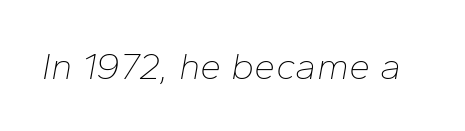
Is this a fixed-width face? No — the glyphs have proportional, varying widths. Observe the lean: these are italic letterforms. Check under the words: just untouched page. This rendering leaves character spacing at its baseline value.
